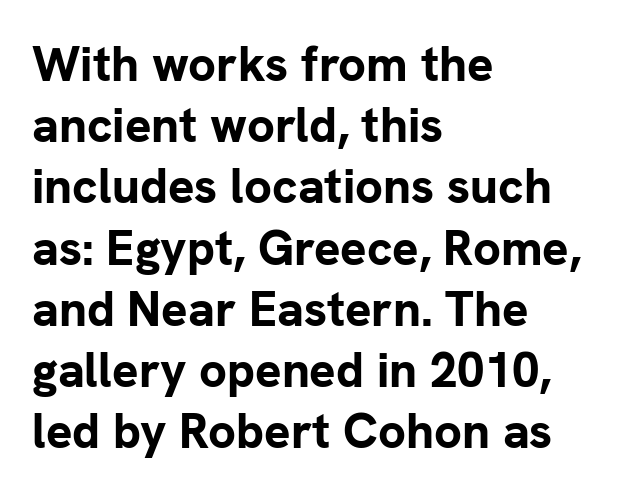
Q: Is the text bold? A: Yes.
Q: Is the text italic (slanted)? A: No, it is upright.
Q: Is the typeface a serif or a sans-serif typeface? A: Sans-serif.
Q: Is the text underlined? A: No.
Q: How is the paragraph aligned? A: Left-aligned.
Q: Is the spacing between letters normal or unusually wide? A: Normal.
Q: Is the spacing between lines tight, normal or loose? A: Normal.
Q: Width (condensed, normal, or wide)? A: Normal.
Q: Stroke contrast? A: Low.
Q: x-height? A: Medium.
Q: Monospaced? A: No.
